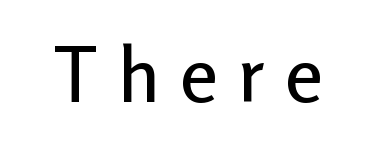
Q: Is the text italic (slanted)? A: No, it is upright.
Q: Is the typeface a serif or a sans-serif typeface? A: Sans-serif.
Q: Is the text underlined? A: No.
Q: Is the spacing between letters normal or unusually wide? A: Unusually wide.
Q: Width (condensed, normal, or wide)? A: Normal.
Q: Stroke contrast? A: Low.
Q: x-height? A: Medium.
Q: Monospaced? A: No.
